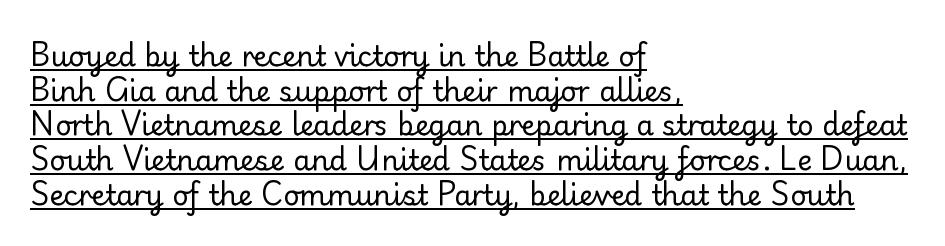
The lines in this sample share a left origin and differ only in where they stop. Does the type have serifs? No, each stem ends abruptly. You can tell it's not italic because the verticals are truly vertical. You could call the tracking neutral — neither tight nor loose. Stems here are at most as thick as an everyday book face. A typesetter would call this proportional, since set widths differ per character.
